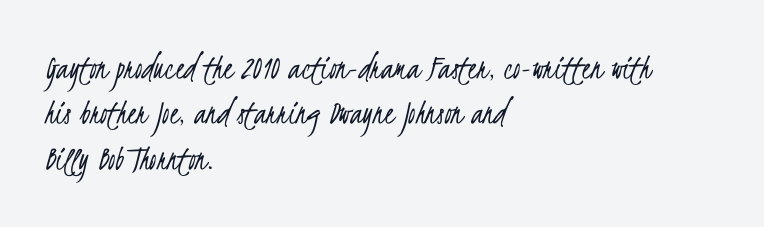
This sample is left-justified, so line endings fall wherever the words run out. This is sans-serif lettering, the kind often seen on screens and signage. A light-to-regular cut is what we see here. Varying glyph widths throughout — classic text-font behaviour. A bare baseline throughout the passage. Characters follow at the spacing the type designer built in.
